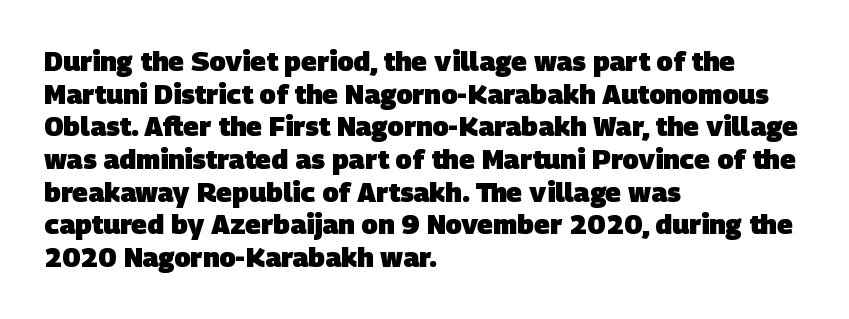
A classic flush-left, rag-right setting is used for this passage. Lines of text with bare space underneath. The horizontal fit of the characters is conventional and even. Strong, thick strokes mark this as bold type.
